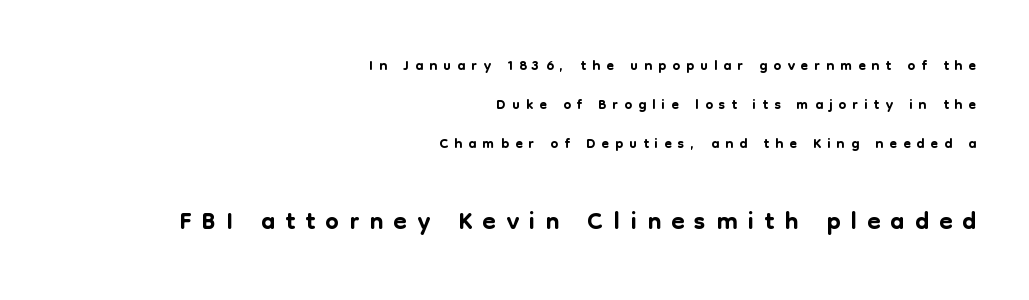
Q: Is the text italic (slanted)? A: No, it is upright.
Q: Is the typeface a serif or a sans-serif typeface? A: Sans-serif.
Q: Is the text underlined? A: No.
Q: How is the paragraph aligned? A: Right-aligned.
Q: Is the spacing between letters normal or unusually wide? A: Unusually wide.
Q: Which block of text is set in a larger size, the first (top) or the second (bottom)? A: The second (bottom) one.
Q: Width (condensed, normal, or wide)? A: Normal.
Q: Stroke contrast? A: Low.
Q: x-height? A: Medium.
Q: Monospaced? A: No.
